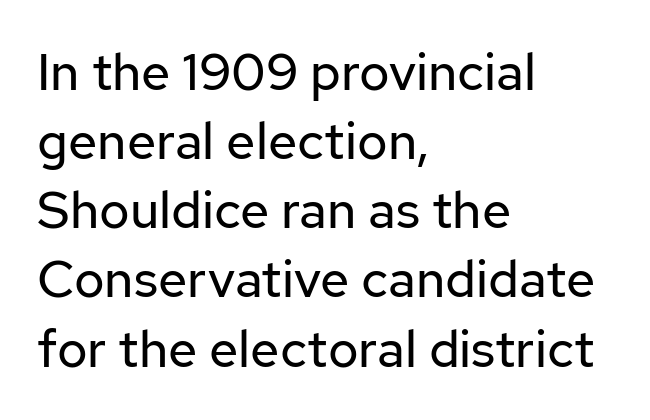
{"serif": "no", "italic": "no", "bold": "no", "weight": "regular", "width": "normal", "stroke_contrast": "low", "x_height": "medium", "monospaced": "no", "underline": "no", "align": "left", "line_spacing": "normal", "line_spacing_ratio": 1.33, "letter_spacing": "normal", "letter_spacing_em": 0.0, "glyph_px": 52}
